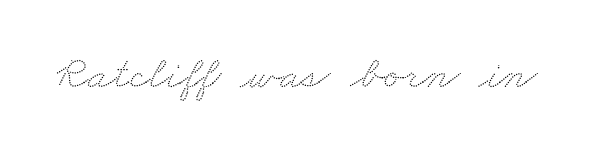
Nobody touched the tracking dial on this one. The letters advance in unequal steps, a hallmark of proportional type. Descenders hang freely into open space.
